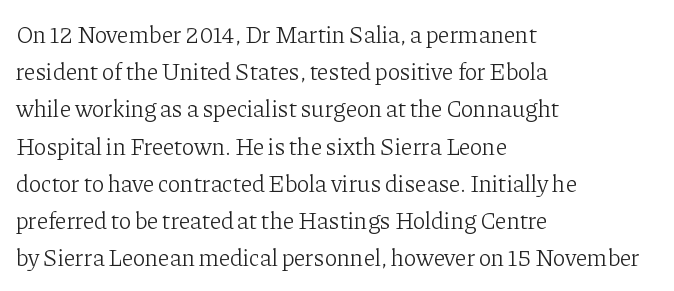
Q: Is the text bold? A: No.
Q: Is the text italic (slanted)? A: No, it is upright.
Q: Is the text underlined? A: No.
Q: How is the paragraph aligned? A: Left-aligned.
Q: Is the spacing between letters normal or unusually wide? A: Normal.
Q: Is the spacing between lines tight, normal or loose? A: Normal.
